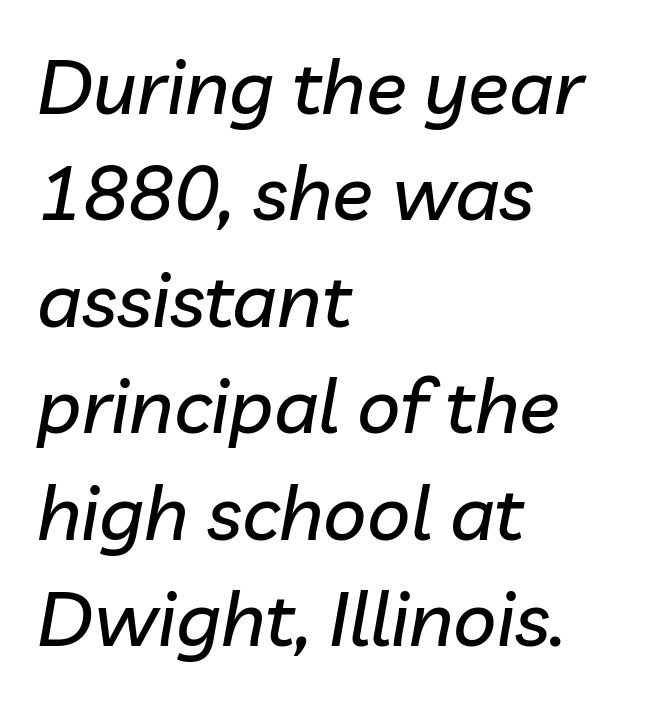
The image shows 76 px text type, italic (leaning right); set left-aligned, normal line spacing (1.4x), normal letter spacing, not underlined; low stroke contrast and a medium x-height.
